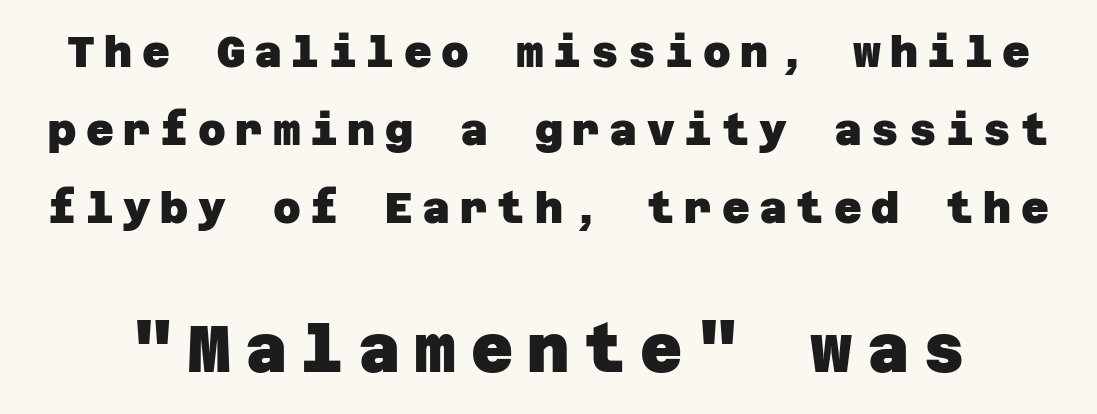
Q: Is the text bold? A: Yes.
Q: Is the typeface a serif or a sans-serif typeface? A: Sans-serif.
Q: Is the text underlined? A: No.
Q: Is the spacing between letters normal or unusually wide? A: Unusually wide.
Q: Which block of text is set in a larger size, the first (top) or the second (bottom)? A: The second (bottom) one.
Q: Width (condensed, normal, or wide)? A: Normal.
Q: Stroke contrast? A: Low.
Q: x-height? A: Large.
